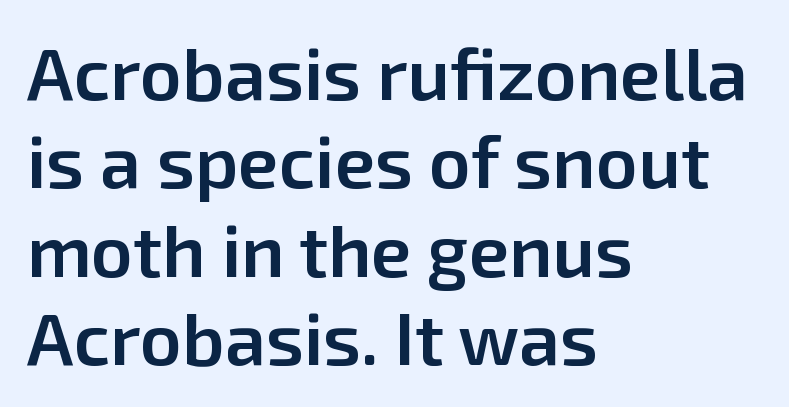
Q: Is the text bold? A: Semi-bold.
Q: Is the text italic (slanted)? A: No, it is upright.
Q: Is the typeface a serif or a sans-serif typeface? A: Sans-serif.
Q: Is the text underlined? A: No.
Q: How is the paragraph aligned? A: Left-aligned.
Q: Is the spacing between letters normal or unusually wide? A: Normal.
Q: Width (condensed, normal, or wide)? A: Normal.
Q: Stroke contrast? A: Low.
Q: x-height? A: Medium.
Q: Monospaced? A: No.
